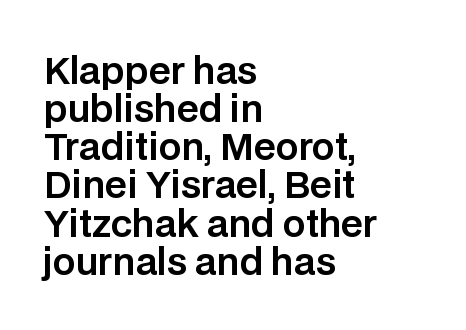
The image shows 36 px sans-serif type, upright; set left-aligned, tight line spacing (1.06x), normal letter spacing, not underlined; low stroke contrast and a large x-height.
